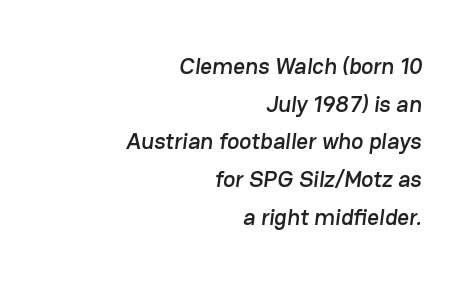
Q: Is the text underlined? A: No.
Q: How is the paragraph aligned? A: Right-aligned.
Q: Is the spacing between letters normal or unusually wide? A: Normal.
Q: Is the spacing between lines tight, normal or loose? A: Normal.
